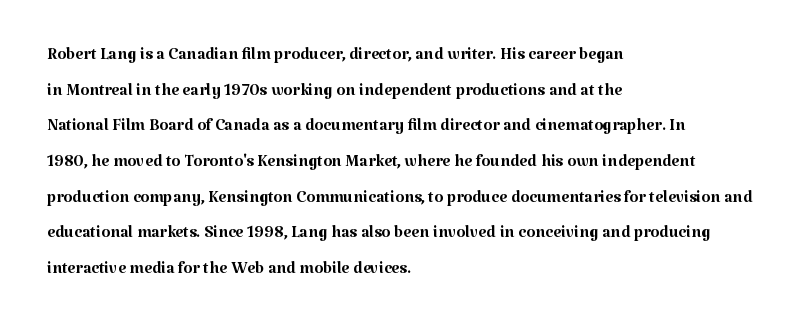
Baseline-to-baseline distance is the conventional proportion of letter height. The passage is arranged the way most books set body copy — flush left. The glyphs are unaccompanied by any horizontal stroke below them. The gaps between neighbouring characters are ordinary and unremarkable.
